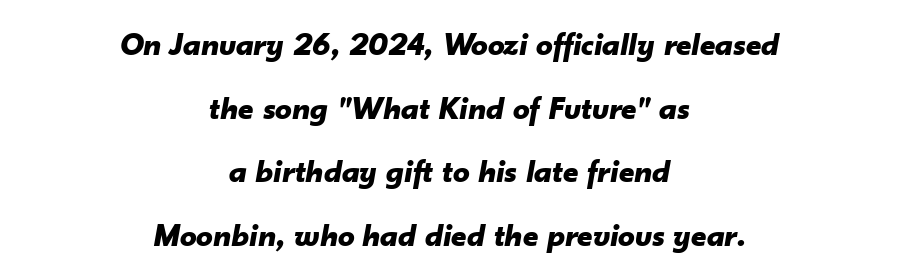
{"italic": "yes", "lean": "right", "slant_degrees": 10, "bold": "yes", "weight": "bold", "width": "normal", "stroke_contrast": "low", "x_height": "small", "monospaced": "no", "underline": "no", "align": "center", "line_spacing": "loose", "line_spacing_ratio": 1.93, "letter_spacing": "normal", "letter_spacing_em": 0.0, "glyph_px": 33}
